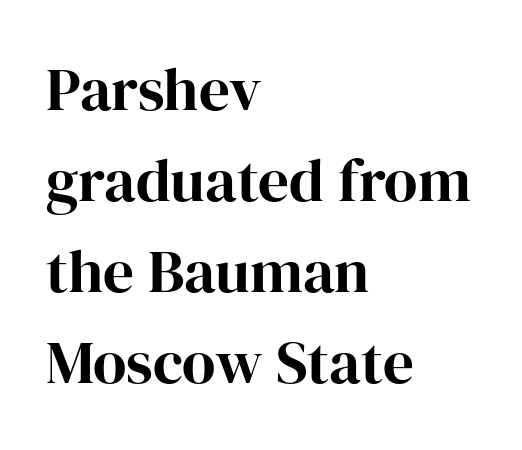
The image shows 61 px serif type, upright; set left-aligned, normal line spacing (1.49x), normal letter spacing, not underlined; high stroke contrast and a medium x-height.
